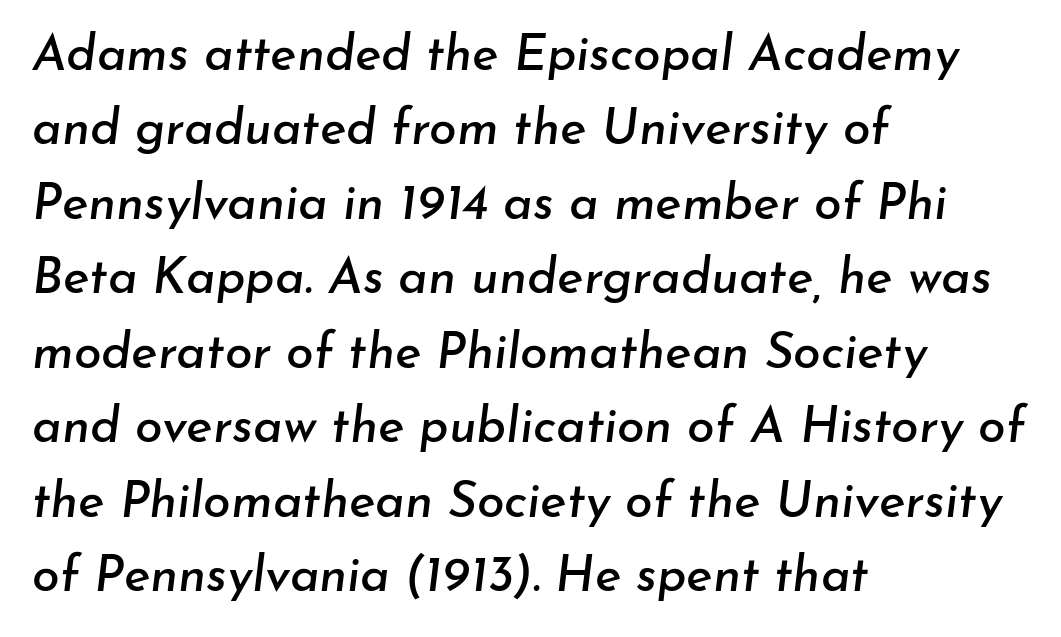
Q: Is the text italic (slanted)? A: Yes, it leans right by about 7 degrees.
Q: Is the text underlined? A: No.
Q: How is the paragraph aligned? A: Left-aligned.
Q: Is the spacing between letters normal or unusually wide? A: Normal.
Q: Is the spacing between lines tight, normal or loose? A: Normal.
Q: Width (condensed, normal, or wide)? A: Normal.
Q: Stroke contrast? A: Low.
Q: x-height? A: Small.
Q: Monospaced? A: No.
